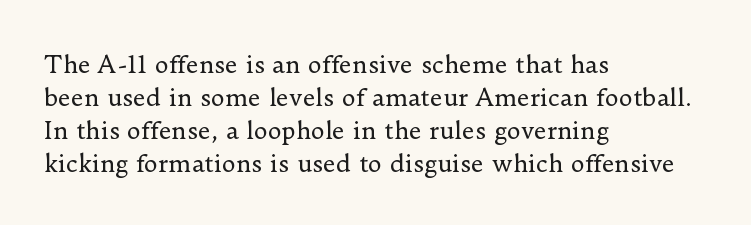
Q: Is the text bold? A: No.
Q: Is the text italic (slanted)? A: No, it is upright.
Q: Is the text underlined? A: No.
Q: How is the paragraph aligned? A: Left-aligned.
Q: Is the spacing between letters normal or unusually wide? A: Normal.
Q: Is the spacing between lines tight, normal or loose? A: Normal.
